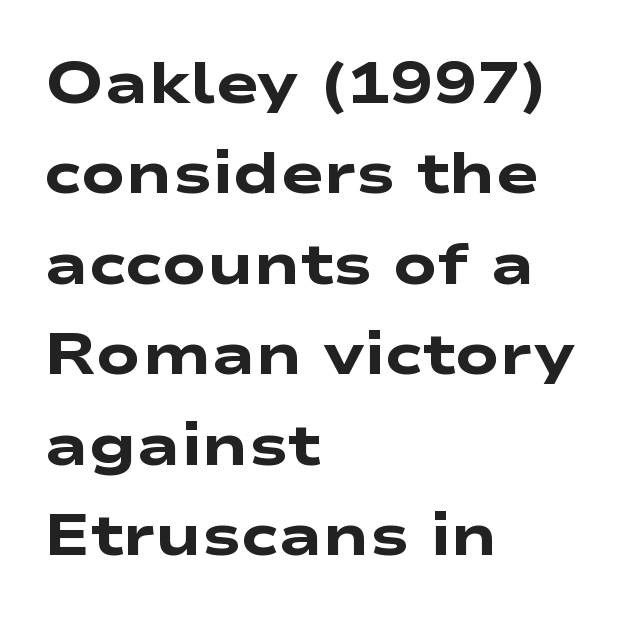
Honestly, there is no underline to notice here at all. Character widths vary here, with narrow letters taking less room than wide ones. Reading down the column, the eye jumps a familiar distance to each next line. What weight is shown? A full bold with thick strokes. Compared with typical body copy, the letter spacing here is the same. One-word summary of the alignment: left.
